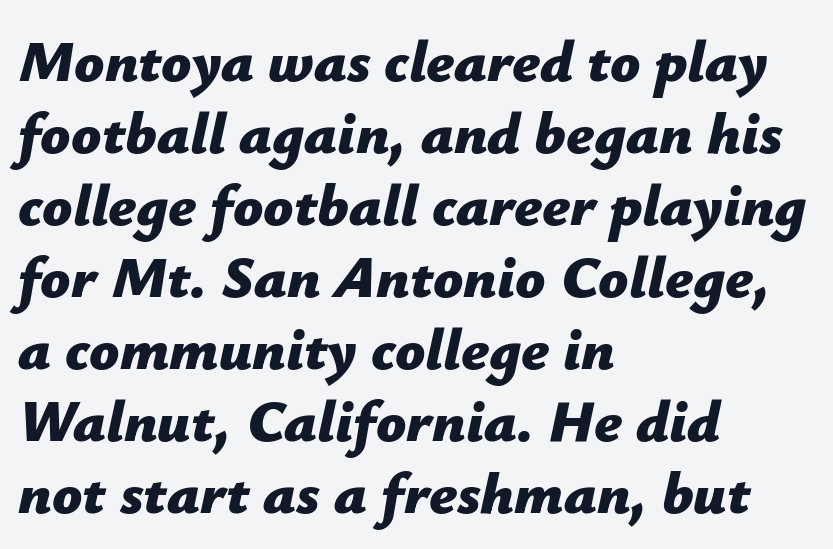
This rendering leaves character spacing at its baseline value. Typeset ragged right — the left edge is the straight one. Posture: slanted. Students, this is bold: see how much ink each stroke carries. The rendering uses natural spacing where letterforms have individual widths.
